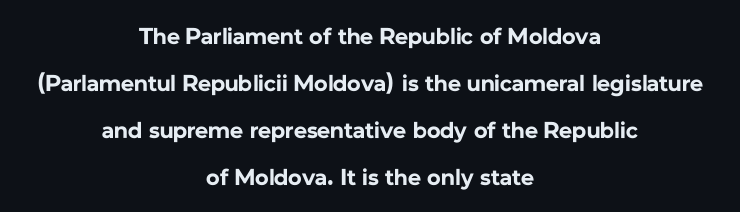
A bare baseline throughout the passage. Characters remain perfectly vertical along every line. Its strokes are broad and dark, the hallmark of bold type. Widely set lines give the paragraph a tall, airy silhouette. Characters follow at the spacing the type designer built in.
